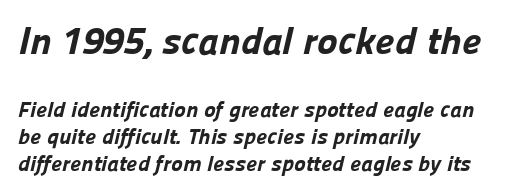
{"serif": "no", "bold": "yes", "weight": "bold", "width": "normal", "stroke_contrast": "low", "x_height": "medium", "monospaced": "no", "underline": "no", "align": "left", "line_spacing_ratio": 1.23, "letter_spacing": "normal", "letter_spacing_em": 0.0, "larger_block": "first", "size_ratio": 1.77, "glyph_px": 39}
